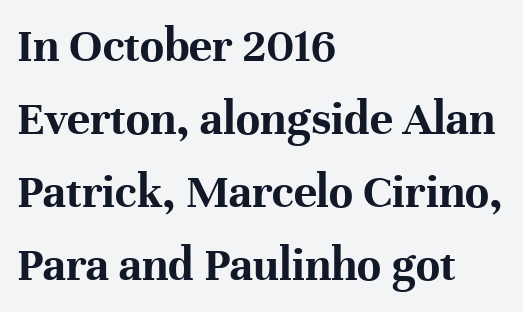
The image shows 49 px bold serif type, upright; set left-aligned, normal line spacing (1.49x), normal letter spacing, not underlined; high stroke contrast and a medium x-height.
